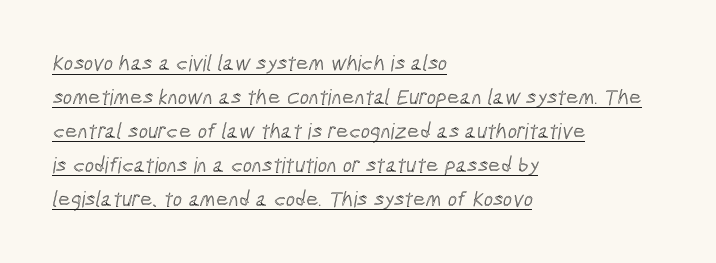
Does the leading feel generous? No, just average. What decoration does the sample have? An underline. Typeset ragged right — the left edge is the straight one. Standard letterfit; no display-style spreading of the glyphs.
